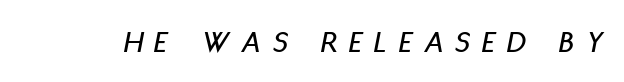
The image shows 31 px condensed type, italic (leaning right); set unusually wide letter spacing (+0.39 em), not underlined; low stroke contrast and a large x-height.
